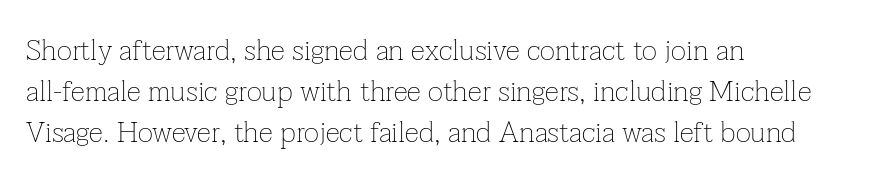
Regarding leading, the lines here are spaced in the standard way. Do the characters align in a grid? No, the font is proportional. A serif font was chosen for this passage. It's the straight-up-and-down kind of type.
